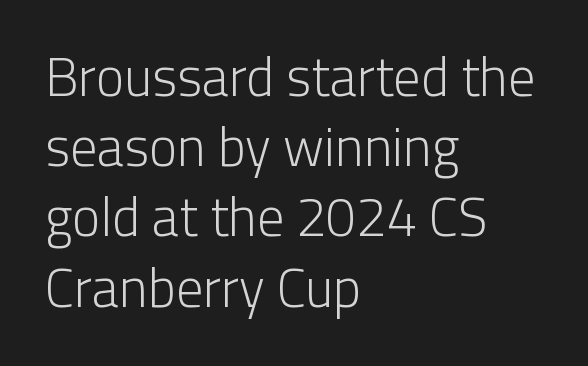
The image shows 54 px light sans-serif type, upright; set left-aligned, normal line spacing (1.3x), normal letter spacing, not underlined; low stroke contrast and a medium x-height.
